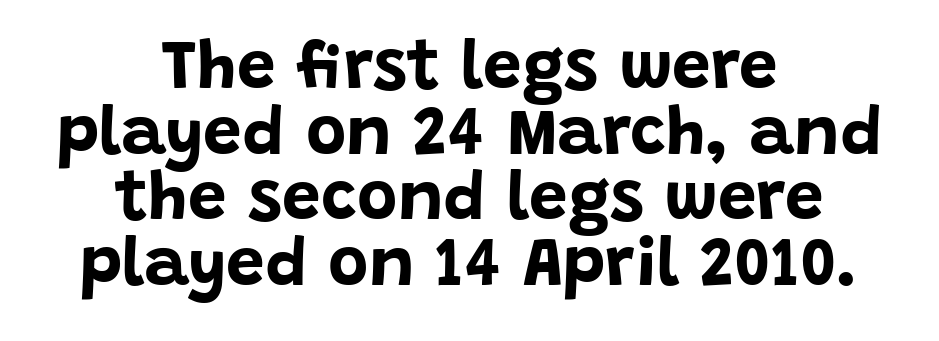
The image shows 69 px bold sans-serif type, upright; set centered, tight line spacing (0.95x), normal letter spacing, not underlined; low stroke contrast and a large x-height.
